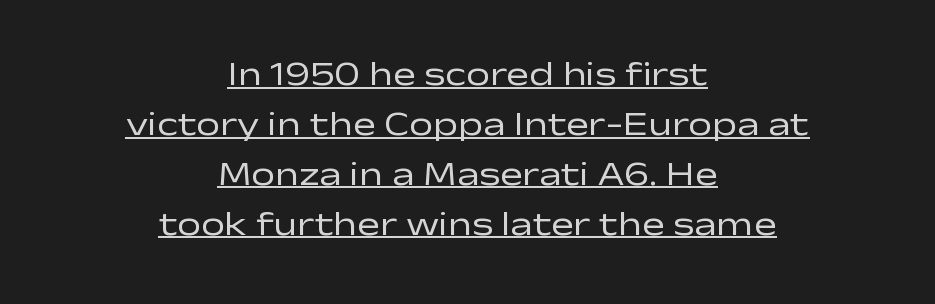
Q: Is the text bold? A: No.
Q: Is the text italic (slanted)? A: No, it is upright.
Q: Is the typeface a serif or a sans-serif typeface? A: Sans-serif.
Q: Is the text underlined? A: Yes.
Q: How is the paragraph aligned? A: Centered.
Q: Is the spacing between letters normal or unusually wide? A: Normal.
Q: Is the spacing between lines tight, normal or loose? A: Normal.
Q: Width (condensed, normal, or wide)? A: Wide.
Q: Stroke contrast? A: Low.
Q: x-height? A: Medium.
Q: Monospaced? A: No.
